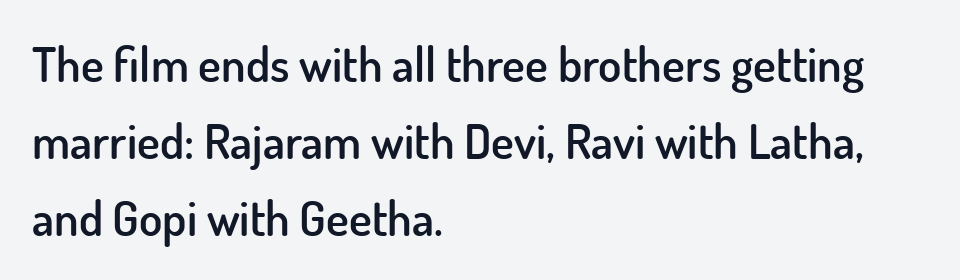
The image shows 48 px semibold sans-serif type, upright; set left-aligned, normal line spacing (1.6x), normal letter spacing, not underlined; low stroke contrast and a small x-height.
